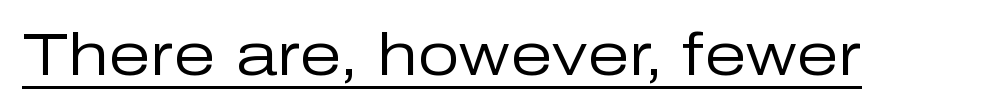
This sample has the flowing, uneven cadence of proportional lettering. Every word sits above its own underline. Note: no serifs on the glyphs. The letters stand upright; this is a roman face. Heaviness? Minimal to ordinary, like unemphasized prose. The face used here is rendered with its standard letterfit.
